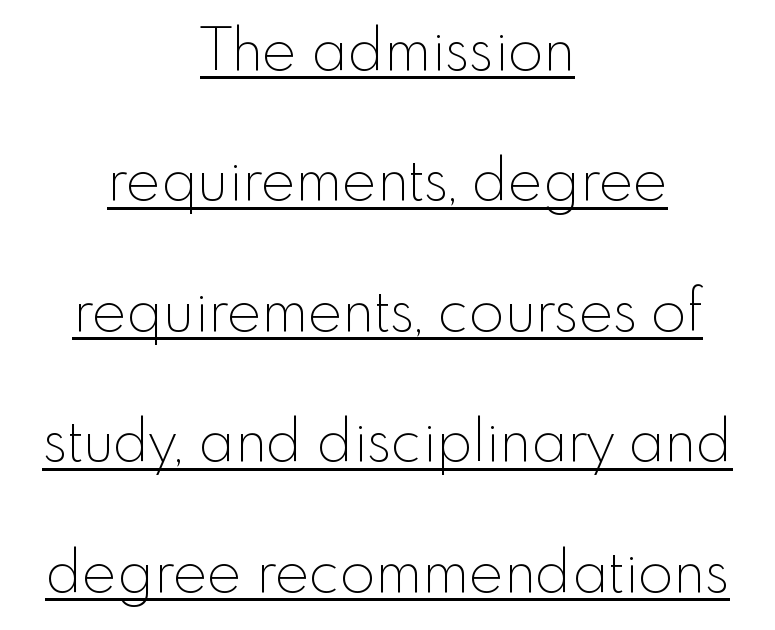
The image shows 58 px thin sans-serif type, upright; set centered, loose line spacing (2.25x), normal letter spacing, underlined; a small x-height.
